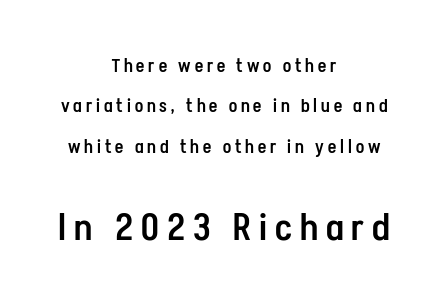
Q: Is the text bold? A: Semi-bold.
Q: Is the text italic (slanted)? A: No, it is upright.
Q: Is the typeface a serif or a sans-serif typeface? A: Sans-serif.
Q: Is the text underlined? A: No.
Q: How is the paragraph aligned? A: Centered.
Q: Is the spacing between letters normal or unusually wide? A: Unusually wide.
Q: Is the spacing between lines tight, normal or loose? A: Loose.
Q: Which block of text is set in a larger size, the first (top) or the second (bottom)? A: The second (bottom) one.
Q: Width (condensed, normal, or wide)? A: Condensed.
Q: Stroke contrast? A: Low.
Q: x-height? A: Medium.
Q: Monospaced? A: No.
